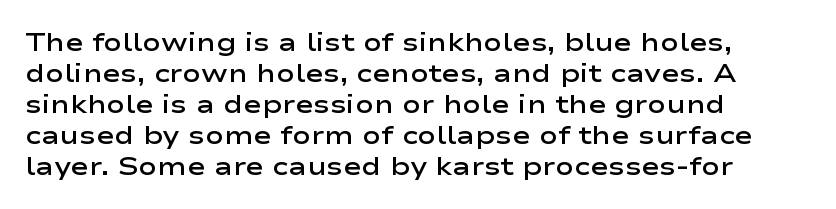
Q: Is the text bold? A: Semi-bold.
Q: Is the text italic (slanted)? A: No, it is upright.
Q: Is the text underlined? A: No.
Q: How is the paragraph aligned? A: Left-aligned.
Q: Is the spacing between letters normal or unusually wide? A: Normal.
